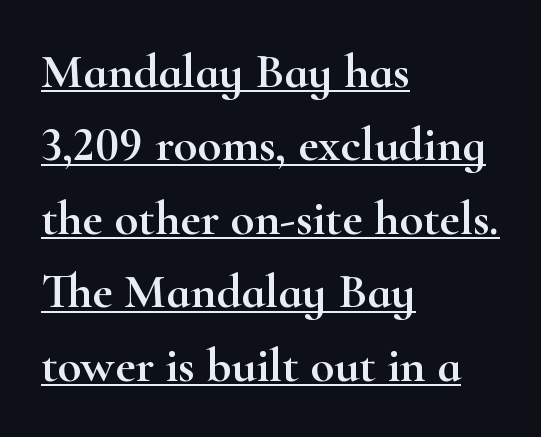
Q: Is the text italic (slanted)? A: No, it is upright.
Q: Is the typeface a serif or a sans-serif typeface? A: Serif.
Q: Is the text underlined? A: Yes.
Q: How is the paragraph aligned? A: Left-aligned.
Q: Is the spacing between letters normal or unusually wide? A: Normal.
Q: Is the spacing between lines tight, normal or loose? A: Normal.
Q: Width (condensed, normal, or wide)? A: Wide.
Q: Stroke contrast? A: High.
Q: x-height? A: Small.
Q: Monospaced? A: No.
